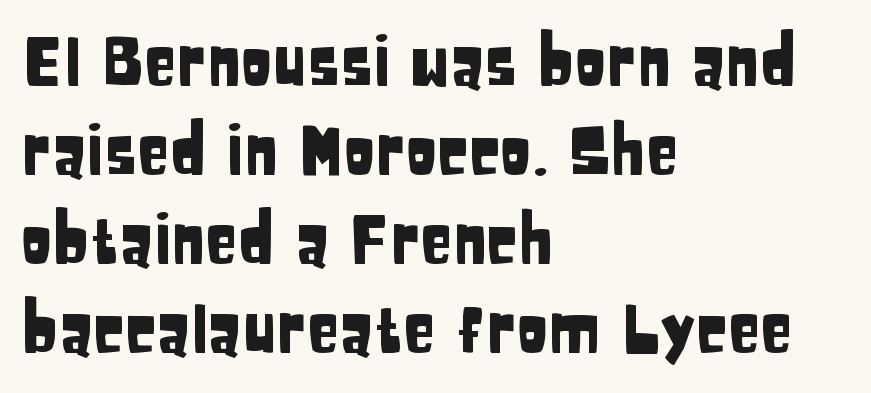
This is the regular roman posture of the typeface. The typeface chosen for these lines omits serifs. Underline: absent. The compositor pushed each line to the left boundary.
